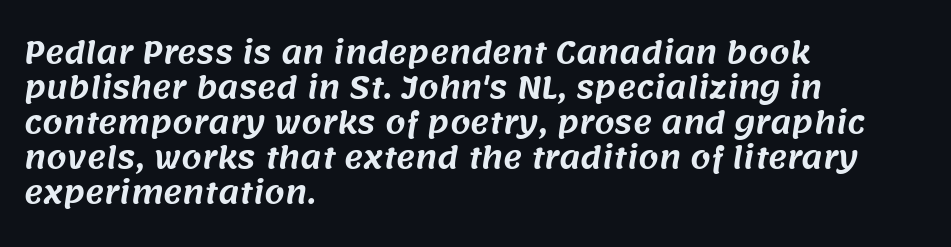
Q: Is the typeface a serif or a sans-serif typeface? A: Sans-serif.
Q: Is the text underlined? A: No.
Q: How is the paragraph aligned? A: Left-aligned.
Q: Is the spacing between letters normal or unusually wide? A: Normal.
Q: Width (condensed, normal, or wide)? A: Normal.
Q: Stroke contrast? A: Medium.
Q: x-height? A: Large.
Q: Monospaced? A: No.
